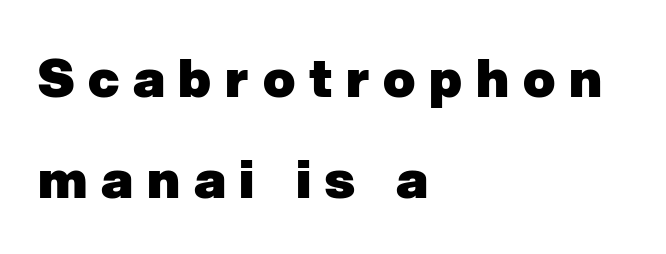
{"serif": "no", "bold": "yes", "weight": "heavy", "width": "normal", "stroke_contrast": "low", "x_height": "medium", "monospaced": "no", "underline": "no", "align": "left", "line_spacing": "loose", "line_spacing_ratio": 1.9, "letter_spacing": "wide", "letter_spacing_em": 0.26, "glyph_px": 53}
